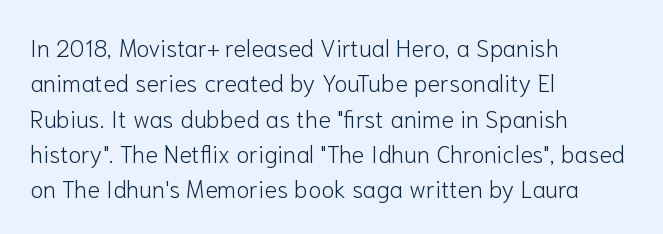
Q: Is the text bold? A: No.
Q: Is the text italic (slanted)? A: No, it is upright.
Q: Is the text underlined? A: No.
Q: How is the paragraph aligned? A: Left-aligned.
Q: Is the spacing between letters normal or unusually wide? A: Normal.
Q: Is the spacing between lines tight, normal or loose? A: Normal.
